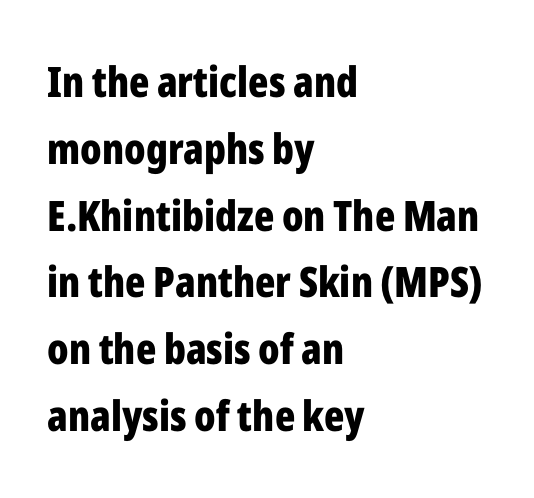
{"serif": "no", "italic": "no", "bold": "yes", "weight": "bold", "width": "condensed", "stroke_contrast": "low", "x_height": "medium", "monospaced": "no", "underline": "no", "align": "left", "line_spacing": "normal", "line_spacing_ratio": 1.59, "letter_spacing": "normal", "letter_spacing_em": 0.0, "glyph_px": 42}
